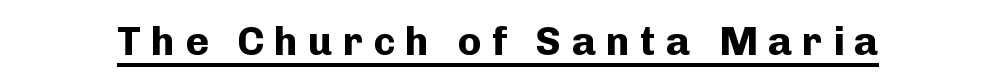
Q: Is the text bold? A: Yes.
Q: Is the text italic (slanted)? A: No, it is upright.
Q: Is the typeface a serif or a sans-serif typeface? A: Sans-serif.
Q: Is the text underlined? A: Yes.
Q: Is the spacing between letters normal or unusually wide? A: Unusually wide.
Q: Width (condensed, normal, or wide)? A: Normal.
Q: Stroke contrast? A: Low.
Q: x-height? A: Medium.
Q: Monospaced? A: No.
